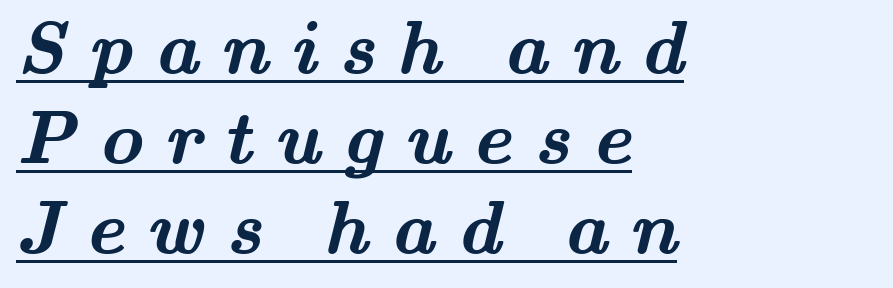
Q: Is the text bold? A: Yes.
Q: Is the typeface a serif or a sans-serif typeface? A: Serif.
Q: Is the text underlined? A: Yes.
Q: How is the paragraph aligned? A: Left-aligned.
Q: Is the spacing between letters normal or unusually wide? A: Unusually wide.
Q: Width (condensed, normal, or wide)? A: Wide.
Q: Stroke contrast? A: Medium.
Q: x-height? A: Small.
Q: Monospaced? A: No.
